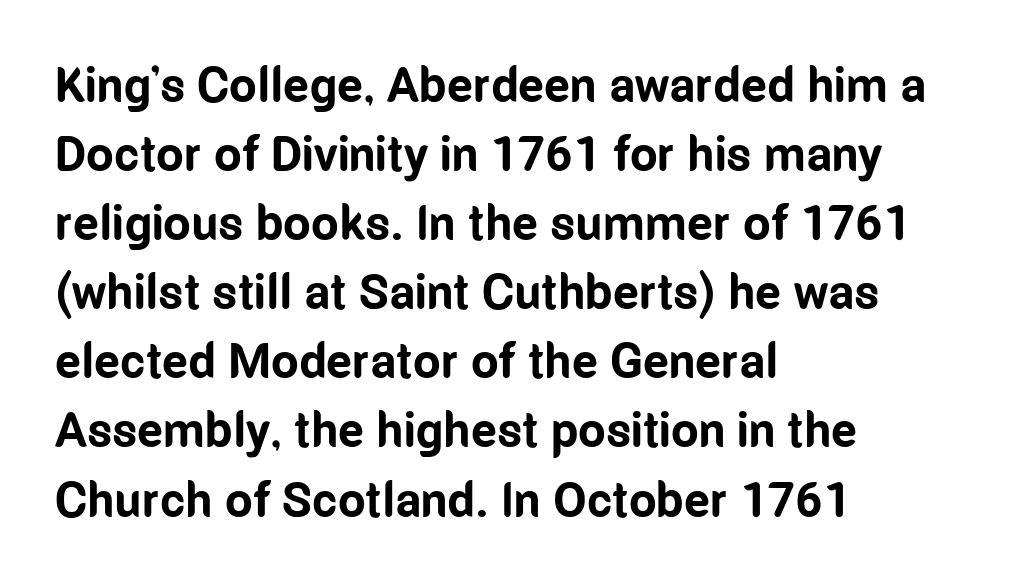
{"serif": "no", "italic": "no", "bold": "yes", "weight": "bold", "width": "condensed", "stroke_contrast": "low", "x_height": "medium", "monospaced": "no", "underline": "no", "align": "left", "line_spacing": "normal", "line_spacing_ratio": 1.41, "letter_spacing": "normal", "letter_spacing_em": 0.0, "glyph_px": 49}
